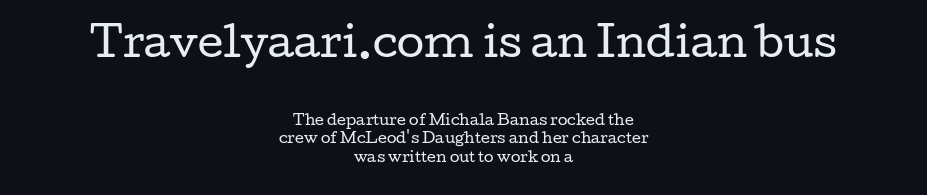
Q: Is the text bold? A: No.
Q: Is the text italic (slanted)? A: No, it is upright.
Q: Is the typeface a serif or a sans-serif typeface? A: Serif.
Q: Is the text underlined? A: No.
Q: How is the paragraph aligned? A: Centered.
Q: Is the spacing between letters normal or unusually wide? A: Normal.
Q: Is the spacing between lines tight, normal or loose? A: Normal.
Q: Which block of text is set in a larger size, the first (top) or the second (bottom)? A: The first (top) one.
Q: Width (condensed, normal, or wide)? A: Wide.
Q: Stroke contrast? A: Low.
Q: x-height? A: Medium.
Q: Monospaced? A: No.
